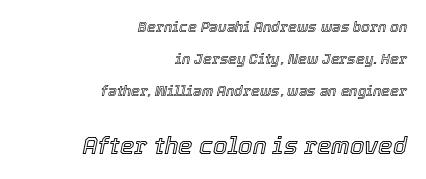
Q: Is the text italic (slanted)? A: Yes, it leans right by about 12 degrees.
Q: Is the text underlined? A: No.
Q: How is the paragraph aligned? A: Right-aligned.
Q: Is the spacing between letters normal or unusually wide? A: Normal.
Q: Is the spacing between lines tight, normal or loose? A: Loose.
Q: Which block of text is set in a larger size, the first (top) or the second (bottom)? A: The second (bottom) one.
